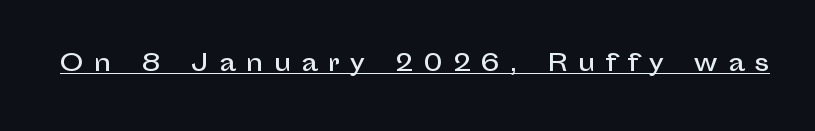
The image shows 23 px text type, upright; set unusually wide letter spacing (+0.45 em), underlined.
